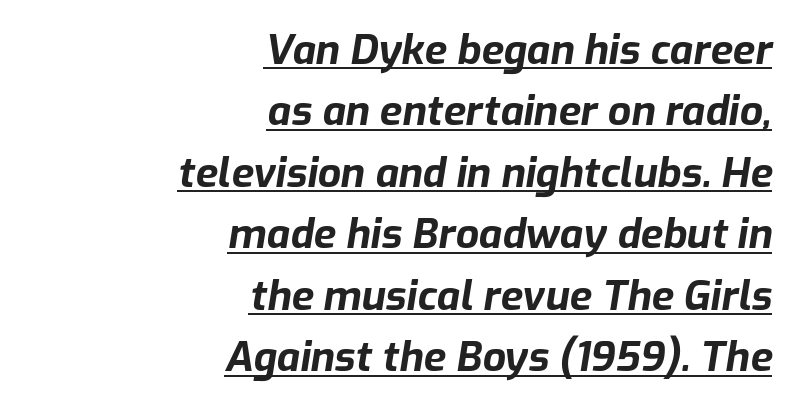
Do the characters align in a grid? No, the font is proportional. Bold? Absolutely — the strokes are thick and heavy. Honestly, the underline is the first thing you notice here. Casual observation: everything's shoved over to the right.
